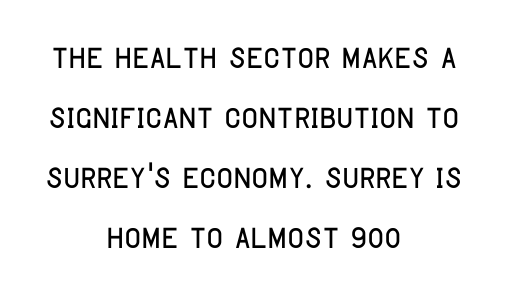
The image shows 45 px condensed sans-serif type, upright; set centered, normal line spacing (1.33x), normal letter spacing, not underlined; low stroke contrast and a large x-height.
